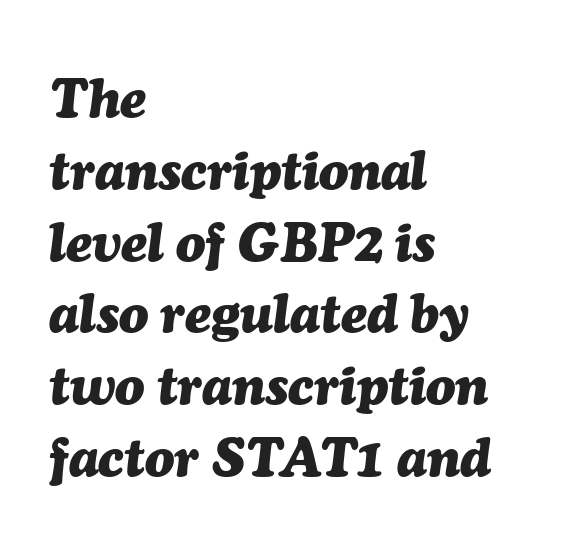
The image shows 54 px heavy type, italic (leaning right); set left-aligned, normal line spacing (1.33x), normal letter spacing, not underlined; medium stroke contrast and a medium x-height.
